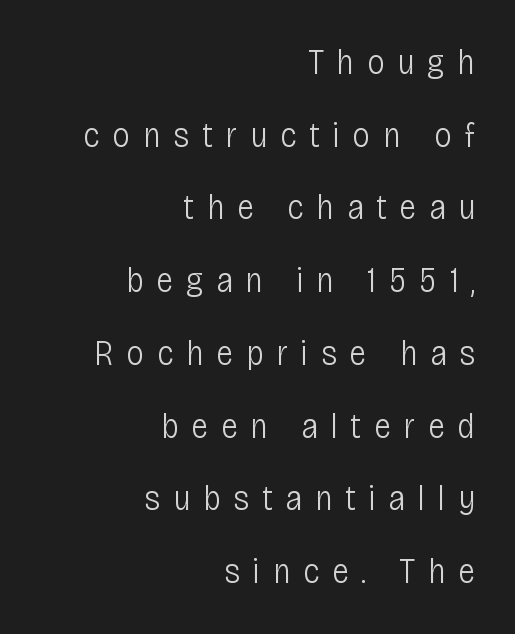
Q: Is the text bold? A: No.
Q: Is the text italic (slanted)? A: No, it is upright.
Q: Is the typeface a serif or a sans-serif typeface? A: Sans-serif.
Q: Is the text underlined? A: No.
Q: How is the paragraph aligned? A: Right-aligned.
Q: Is the spacing between letters normal or unusually wide? A: Unusually wide.
Q: Is the spacing between lines tight, normal or loose? A: Loose.
Q: Width (condensed, normal, or wide)? A: Condensed.
Q: Stroke contrast? A: Low.
Q: x-height? A: Large.
Q: Monospaced? A: No.
